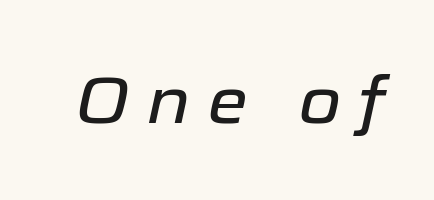
The image shows 66 px text type, italic (leaning right); set unusually wide letter spacing (+0.25 em), not underlined; low stroke contrast and a medium x-height.
